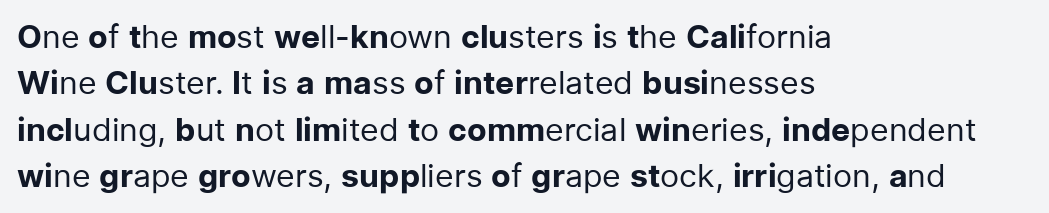
Q: Is the text bold? A: No.
Q: Is the text italic (slanted)? A: No, it is upright.
Q: Is the typeface a serif or a sans-serif typeface? A: Sans-serif.
Q: Is the text underlined? A: No.
Q: How is the paragraph aligned? A: Left-aligned.
Q: Is the spacing between letters normal or unusually wide? A: Normal.
Q: Is the spacing between lines tight, normal or loose? A: Normal.
Q: Width (condensed, normal, or wide)? A: Normal.
Q: Stroke contrast? A: Low.
Q: x-height? A: Medium.
Q: Monospaced? A: No.
